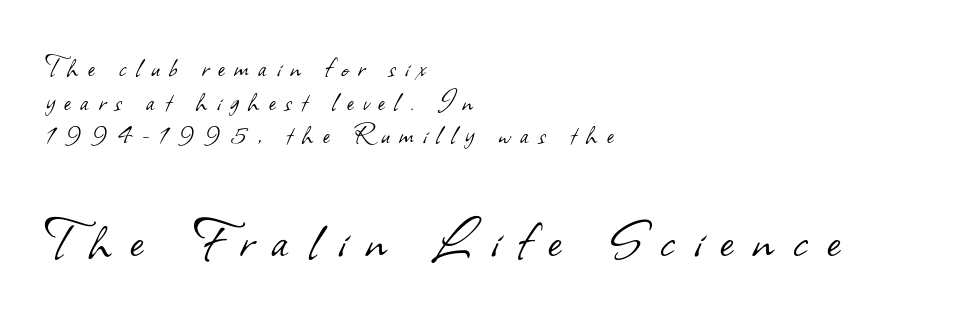
Letters rest on an invisible, unmarked baseline. This is sans-serif lettering, the kind often seen on screens and signage. The rendering uses a small line-height, squeezing the rows. In terms of letterspacing, this is a distinctly airy, spread setting. Think of a printed novel: that variable character pitch is what you see here. Is the lower block the larger one? Yes — the lower block carries the bigger type.
